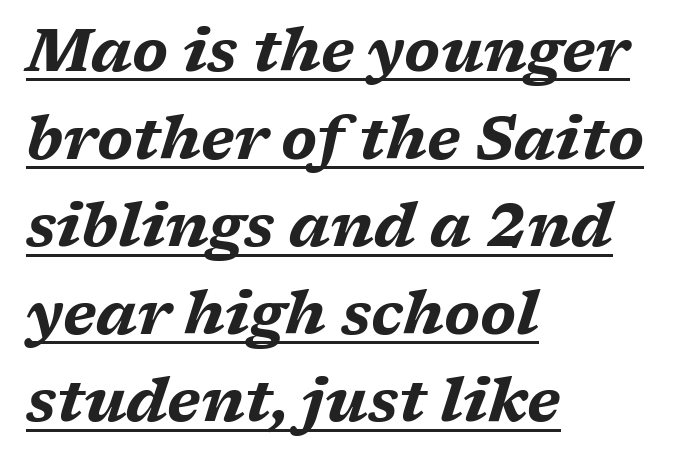
Q: Is the text bold? A: Yes.
Q: Is the text italic (slanted)? A: Yes, it leans right by about 17 degrees.
Q: Is the text underlined? A: Yes.
Q: How is the paragraph aligned? A: Left-aligned.
Q: Is the spacing between letters normal or unusually wide? A: Normal.
Q: Is the spacing between lines tight, normal or loose? A: Normal.
Q: Width (condensed, normal, or wide)? A: Wide.
Q: Stroke contrast? A: Medium.
Q: x-height? A: Medium.
Q: Monospaced? A: No.
